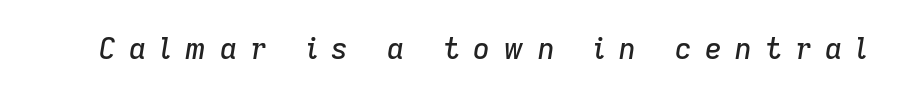
The font's italic variant was chosen for this text. Each word looks stretched out because of the extra space between its letters. Underline: absent. Is this a fixed-width face? No — the glyphs have proportional, varying widths.
